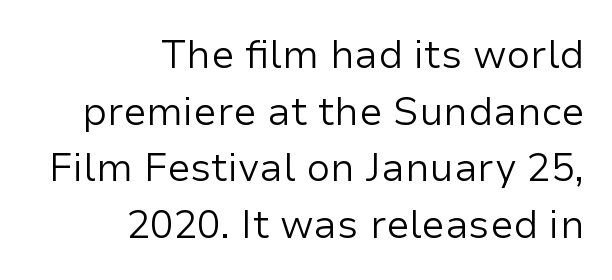
Q: Is the text bold? A: No.
Q: Is the text italic (slanted)? A: No, it is upright.
Q: Is the typeface a serif or a sans-serif typeface? A: Sans-serif.
Q: Is the text underlined? A: No.
Q: How is the paragraph aligned? A: Right-aligned.
Q: Is the spacing between letters normal or unusually wide? A: Normal.
Q: Is the spacing between lines tight, normal or loose? A: Normal.
Q: Width (condensed, normal, or wide)? A: Normal.
Q: Stroke contrast? A: Low.
Q: x-height? A: Medium.
Q: Monospaced? A: No.
